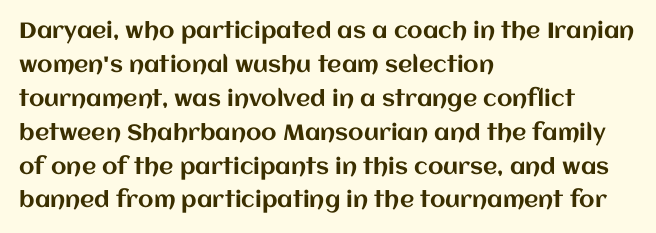
Inter-character spacing is left at the font's built-in metrics. A bare baseline throughout the passage. The typography opts for an upright posture over an oblique one. Casual observation: everything's shoved over to the left.
